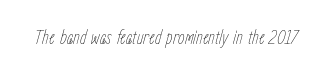
{"italic": "yes", "lean": "right", "slant_degrees": 15, "bold": "no", "underline": "no", "letter_spacing": "normal", "letter_spacing_em": 0.0, "glyph_px": 21}
